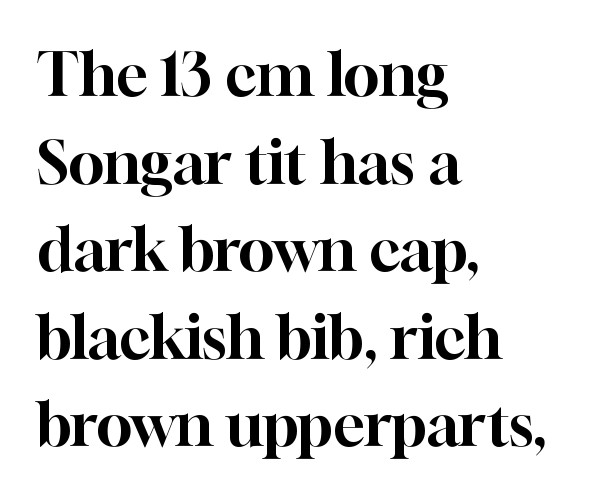
Q: Is the text italic (slanted)? A: No, it is upright.
Q: Is the typeface a serif or a sans-serif typeface? A: Serif.
Q: Is the text underlined? A: No.
Q: How is the paragraph aligned? A: Left-aligned.
Q: Is the spacing between letters normal or unusually wide? A: Normal.
Q: Is the spacing between lines tight, normal or loose? A: Normal.
Q: Width (condensed, normal, or wide)? A: Normal.
Q: Stroke contrast? A: High.
Q: x-height? A: Medium.
Q: Monospaced? A: No.
